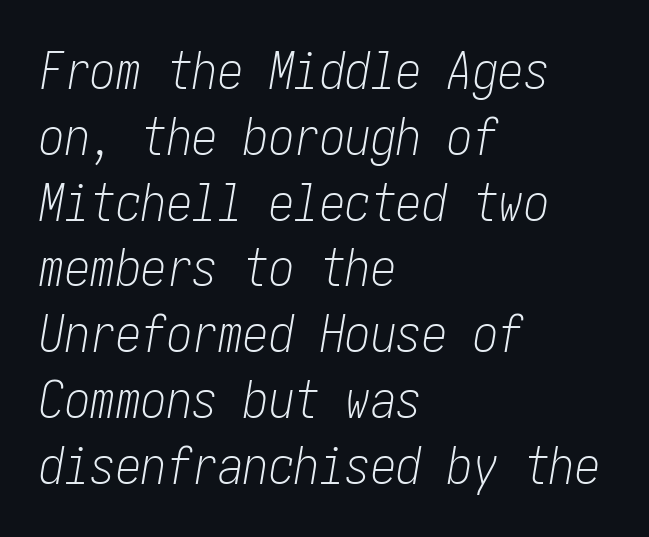
Q: Is the text bold? A: No.
Q: Is the text italic (slanted)? A: Yes, it leans right by about 10 degrees.
Q: Is the text underlined? A: No.
Q: How is the paragraph aligned? A: Left-aligned.
Q: Is the spacing between letters normal or unusually wide? A: Normal.
Q: Is the spacing between lines tight, normal or loose? A: Normal.
Q: Width (condensed, normal, or wide)? A: Condensed.
Q: Stroke contrast? A: Low.
Q: x-height? A: Medium.
